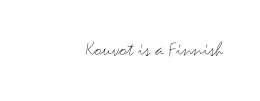
Q: Is the text bold? A: No.
Q: Is the text italic (slanted)? A: Yes.
Q: Is the text underlined? A: No.
Q: How is the paragraph aligned? A: Right-aligned.
Q: Is the spacing between letters normal or unusually wide? A: Normal.
